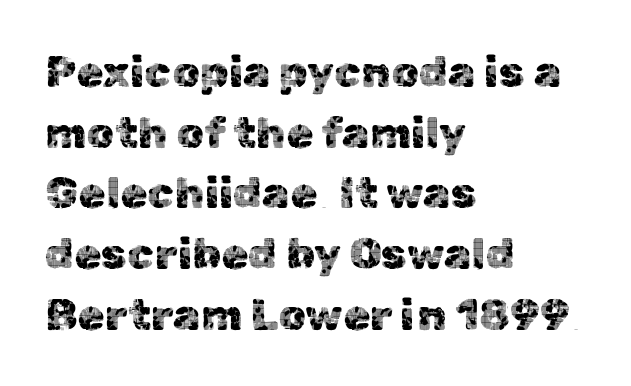
{"serif": "no", "italic": "no", "width": "normal", "x_height": "medium", "monospaced": "no", "underline": "no", "align": "left", "line_spacing": "normal", "line_spacing_ratio": 1.38, "letter_spacing": "normal", "letter_spacing_em": 0.0, "glyph_px": 44}
